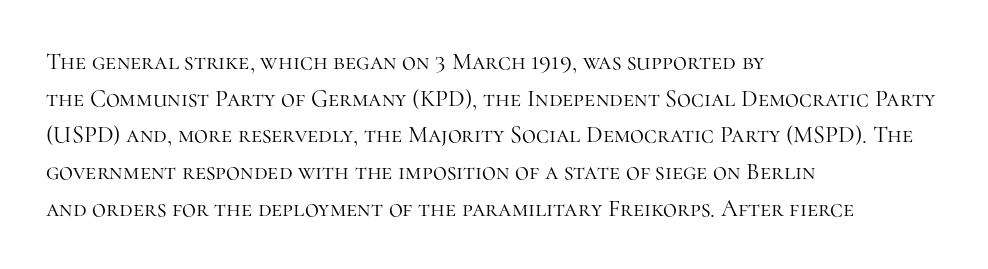
The image shows 24 px text type, upright; set left-aligned, normal line spacing (1.53x), normal letter spacing, not underlined.
